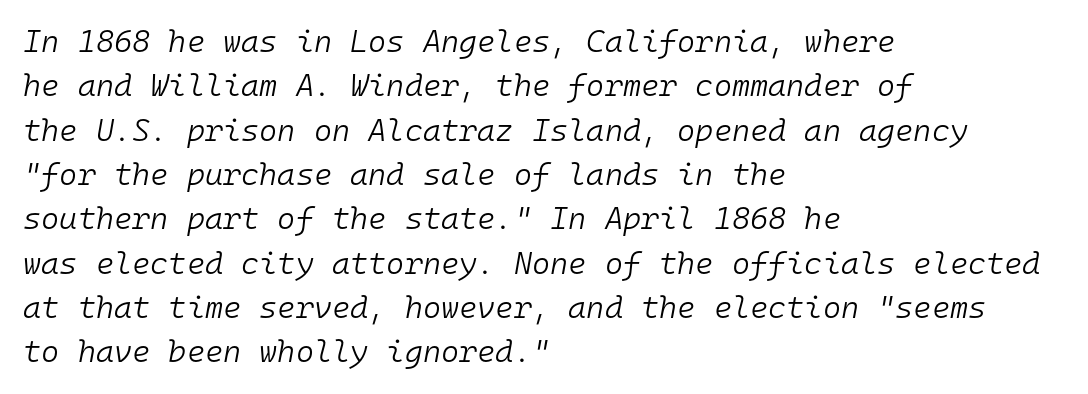
{"italic": "yes", "lean": "right", "slant_degrees": 10, "bold": "no", "weight": "light", "width": "normal", "stroke_contrast": "low", "x_height": "medium", "monospaced": "yes", "underline": "no", "align": "left", "line_spacing": "normal", "line_spacing_ratio": 1.43, "letter_spacing": "normal", "letter_spacing_em": 0.0, "glyph_px": 31}
